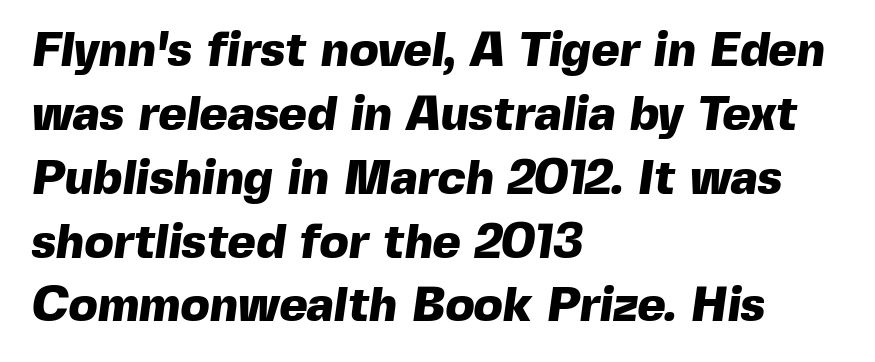
The image shows 48 px heavy sans-serif type; set left-aligned, normal line spacing (1.33x), normal letter spacing, not underlined; a medium x-height.
